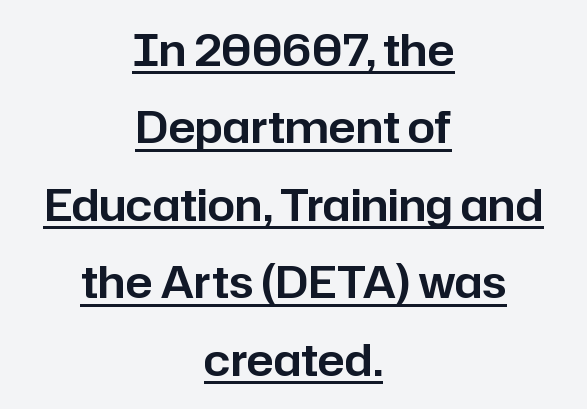
The image shows 44 px sans-serif type, upright; set centered, line spacing 1.76x, normal letter spacing, underlined; low stroke contrast and a medium x-height.
